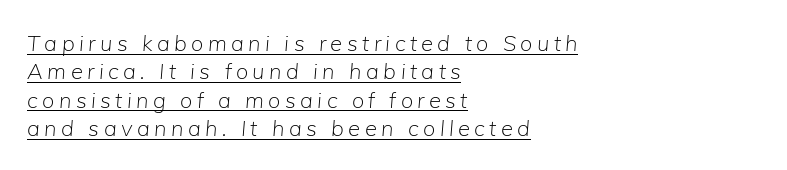
{"italic": "yes", "lean": "right", "slant_degrees": 5, "bold": "no", "underline": "yes", "align": "left", "line_spacing": "normal", "line_spacing_ratio": 1.29, "letter_spacing": "wide", "letter_spacing_em": 0.2, "glyph_px": 22}
